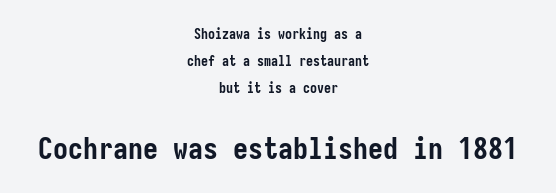
{"serif": "no", "italic": "no", "bold": "yes", "weight": "semibold", "width": "condensed", "stroke_contrast": "low", "x_height": "medium", "underline": "no", "align": "center", "line_spacing": "loose", "line_spacing_ratio": 1.92, "letter_spacing": "normal", "letter_spacing_em": 0.0, "larger_block": "second", "size_ratio": 2.14, "glyph_px": 30}
